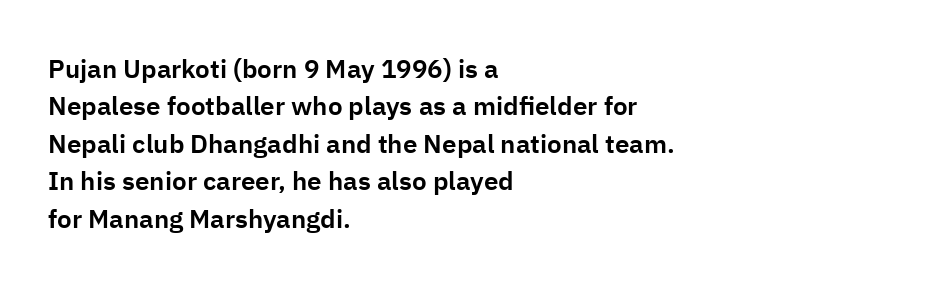
{"italic": "no", "underline": "no", "align": "left", "line_spacing": "normal", "line_spacing_ratio": 1.44, "letter_spacing": "normal", "letter_spacing_em": 0.0, "glyph_px": 26}
